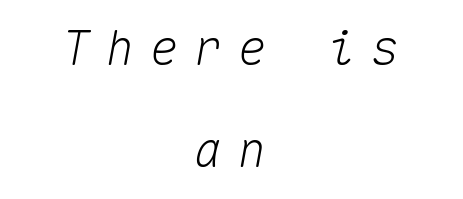
The image shows 48 px text type, italic (leaning right), monospaced; set centered, loose line spacing (2.13x), unusually wide letter spacing (+0.32 em), not underlined; medium stroke contrast and a medium x-height.
